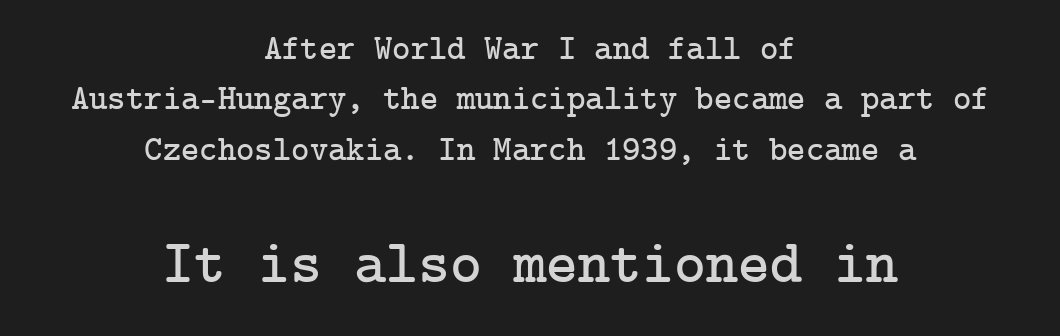
Q: Is the text italic (slanted)? A: No, it is upright.
Q: Is the typeface a serif or a sans-serif typeface? A: Serif.
Q: Is the text underlined? A: No.
Q: How is the paragraph aligned? A: Centered.
Q: Is the spacing between letters normal or unusually wide? A: Normal.
Q: Is the spacing between lines tight, normal or loose? A: Normal.
Q: Which block of text is set in a larger size, the first (top) or the second (bottom)? A: The second (bottom) one.
Q: Width (condensed, normal, or wide)? A: Normal.
Q: Stroke contrast? A: Low.
Q: x-height? A: Medium.
